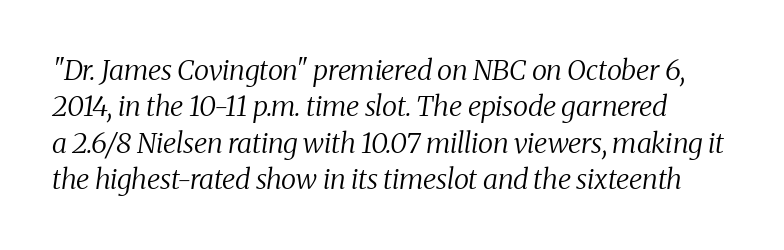
Notice how the stems are inclined rather than vertical — that's the hallmark of italics. Letterform terminals end in serifs throughout the passage. Here the designer chose a conventional face with non-uniform glyph widths. Clear beneath every line of the passage. The leading is moderate, giving the passage an even texture. The line texture is even and compact thanks to regular tracking.
